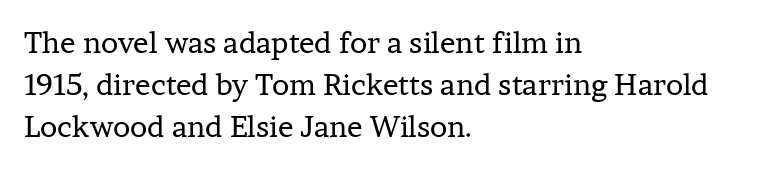
Q: Is the text bold? A: No.
Q: Is the text italic (slanted)? A: No, it is upright.
Q: Is the typeface a serif or a sans-serif typeface? A: Serif.
Q: Is the text underlined? A: No.
Q: How is the paragraph aligned? A: Left-aligned.
Q: Is the spacing between letters normal or unusually wide? A: Normal.
Q: Is the spacing between lines tight, normal or loose? A: Normal.
Q: Width (condensed, normal, or wide)? A: Normal.
Q: Stroke contrast? A: Low.
Q: x-height? A: Medium.
Q: Monospaced? A: No.
